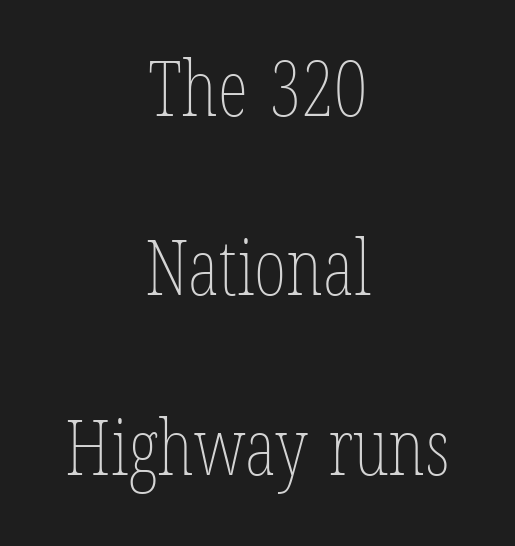
The image shows 78 px thin, condensed type, upright; set centered, loose line spacing (2.3x), normal letter spacing, not underlined; low stroke contrast and a medium x-height.
